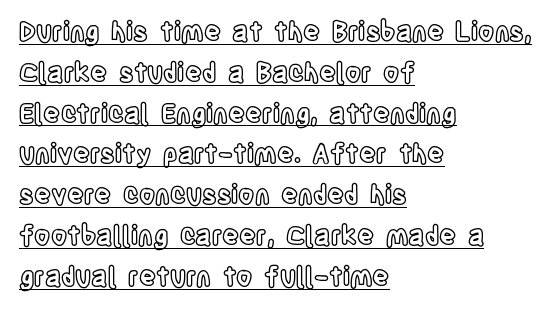
{"italic": "no", "underline": "yes", "align": "left", "line_spacing": "normal", "line_spacing_ratio": 1.57, "letter_spacing": "normal", "letter_spacing_em": 0.0, "glyph_px": 26}
